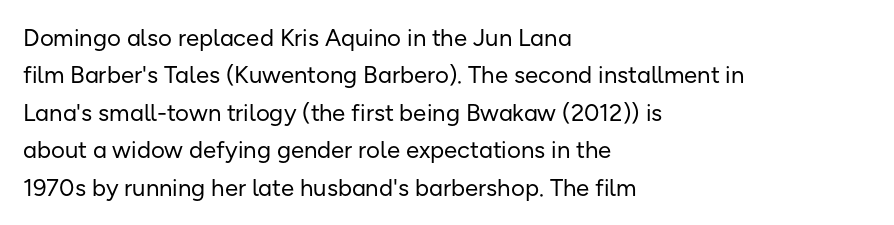
{"italic": "no", "bold": "no", "underline": "no", "align": "left", "line_spacing": "normal", "line_spacing_ratio": 1.56, "letter_spacing": "normal", "letter_spacing_em": 0.0, "glyph_px": 24}
